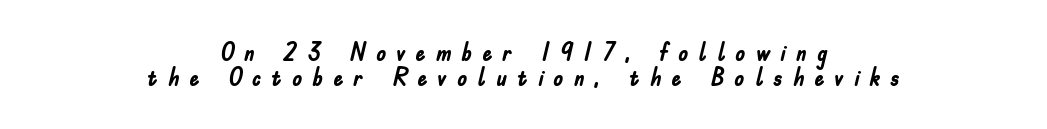
The characters look thick and weighty, a clear bold. Inter-character spacing is expanded well beyond the font's built-in metrics. Summary of vertical rhythm: compact, with narrow interline spacing. Reading down the block, each line starts at a different indent, mirrored at its end. Quick note: underline off.
